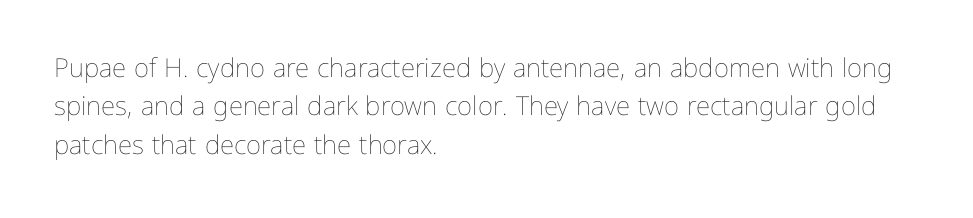
Leftover space on each line is placed entirely after the last word. The font sits on the lighter half of the weight spectrum, regular included. Here the glyphs are tracked normally, forming tight word shapes. Evenly set lines give the paragraph a standard silhouette. The area under the type is left untouched. The letters stand upright; this is a roman face.
